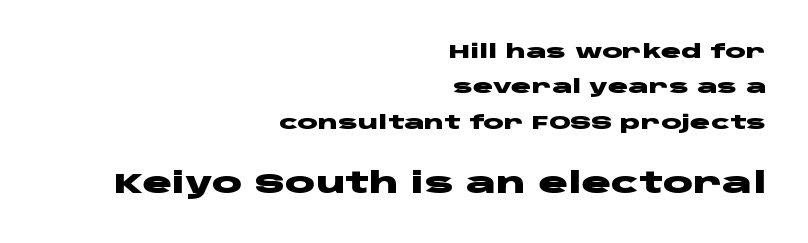
Q: Is the text bold? A: Yes.
Q: Is the text italic (slanted)? A: No, it is upright.
Q: Is the typeface a serif or a sans-serif typeface? A: Sans-serif.
Q: Is the text underlined? A: No.
Q: How is the paragraph aligned? A: Right-aligned.
Q: Is the spacing between letters normal or unusually wide? A: Normal.
Q: Which block of text is set in a larger size, the first (top) or the second (bottom)? A: The second (bottom) one.
Q: Width (condensed, normal, or wide)? A: Wide.
Q: Stroke contrast? A: Low.
Q: x-height? A: Large.
Q: Monospaced? A: No.
